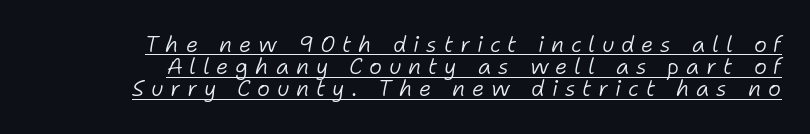
The image shows 22 px text type, italic (leaning right); set right-aligned, tight line spacing (1.01x), unusually wide letter spacing (+0.31 em), underlined.
